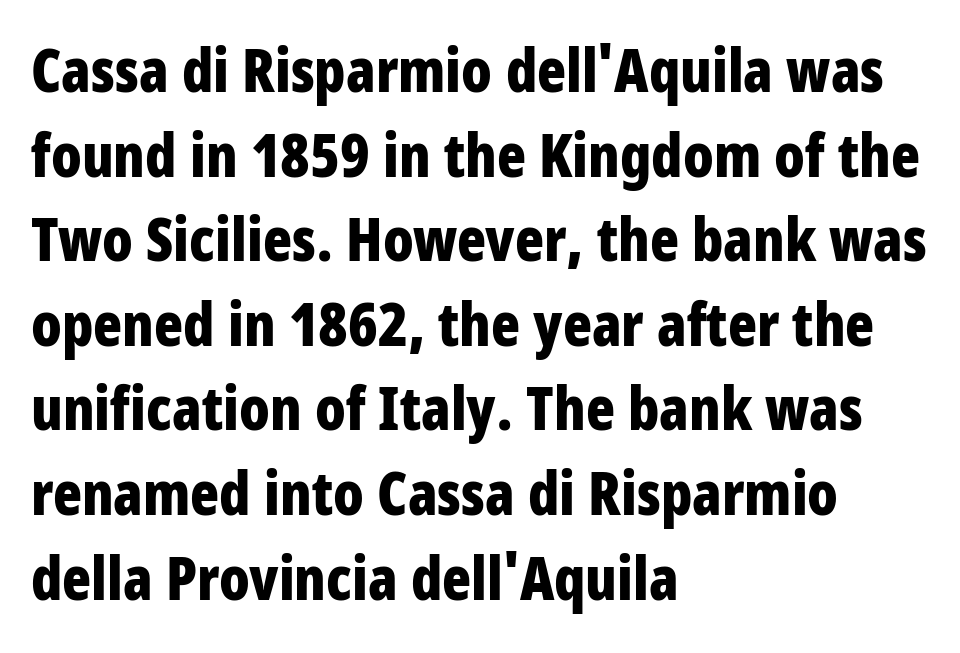
Q: Is the text bold? A: Yes.
Q: Is the text italic (slanted)? A: No, it is upright.
Q: Is the typeface a serif or a sans-serif typeface? A: Sans-serif.
Q: Is the text underlined? A: No.
Q: How is the paragraph aligned? A: Left-aligned.
Q: Is the spacing between letters normal or unusually wide? A: Normal.
Q: Is the spacing between lines tight, normal or loose? A: Normal.
Q: Width (condensed, normal, or wide)? A: Condensed.
Q: Stroke contrast? A: Low.
Q: x-height? A: Large.
Q: Monospaced? A: No.
